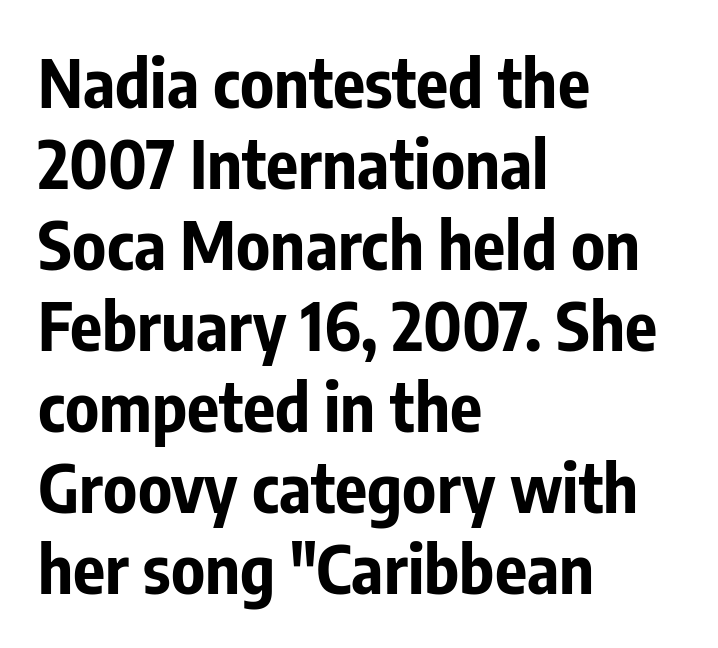
Q: Is the text bold? A: Yes.
Q: Is the text italic (slanted)? A: No, it is upright.
Q: Is the typeface a serif or a sans-serif typeface? A: Sans-serif.
Q: Is the text underlined? A: No.
Q: How is the paragraph aligned? A: Left-aligned.
Q: Is the spacing between letters normal or unusually wide? A: Normal.
Q: Width (condensed, normal, or wide)? A: Condensed.
Q: Stroke contrast? A: Low.
Q: x-height? A: Medium.
Q: Monospaced? A: No.
